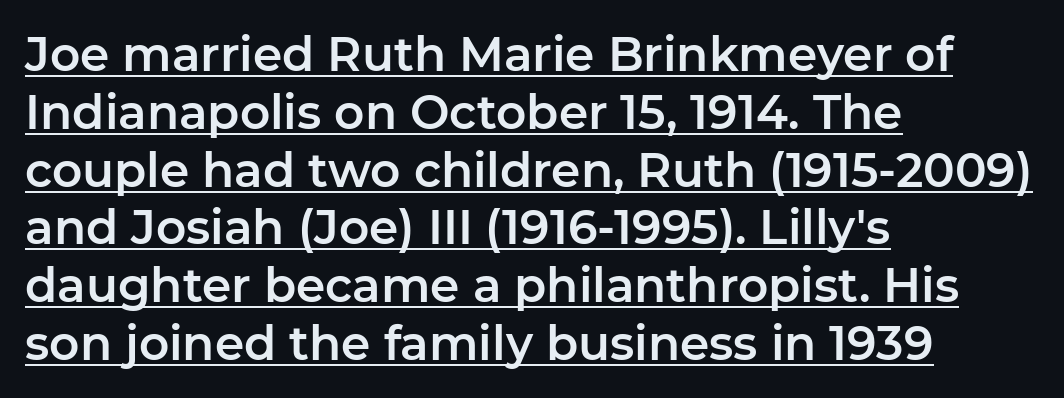
Q: Is the text italic (slanted)? A: No, it is upright.
Q: Is the typeface a serif or a sans-serif typeface? A: Sans-serif.
Q: Is the text underlined? A: Yes.
Q: How is the paragraph aligned? A: Left-aligned.
Q: Is the spacing between letters normal or unusually wide? A: Normal.
Q: Width (condensed, normal, or wide)? A: Normal.
Q: Stroke contrast? A: Low.
Q: x-height? A: Medium.
Q: Monospaced? A: No.
